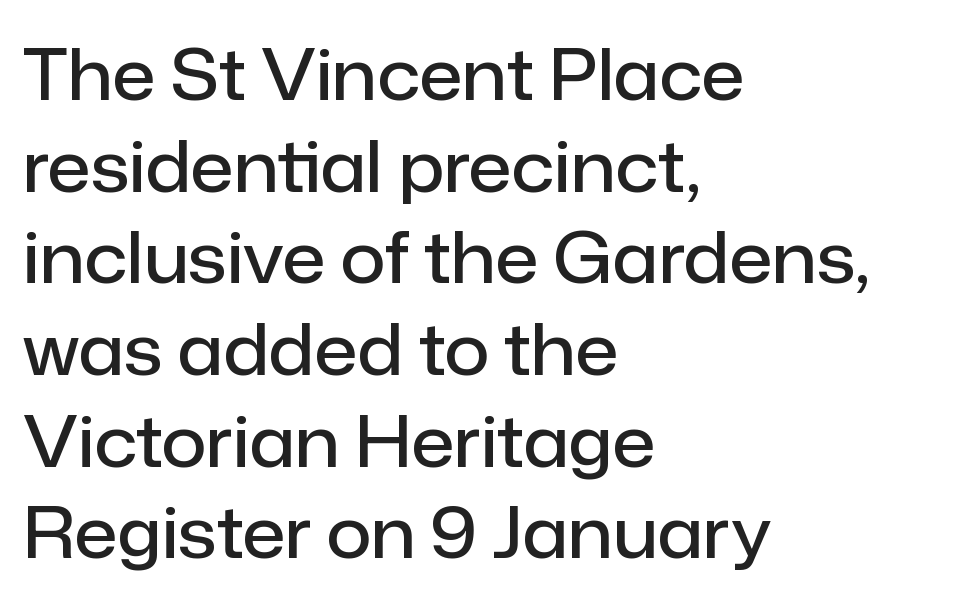
Lines of text with bare space underneath. On the weight axis this lands at semibold, roughly 600. Italic? Not at all — the glyphs are vertical. Are there feet on the stems? There aren't — it's a sans. Where is the straight margin? On the left.
